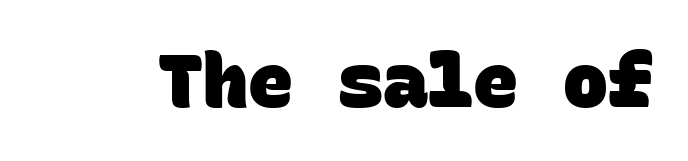
Q: Is the text bold? A: Yes.
Q: Is the typeface a serif or a sans-serif typeface? A: Sans-serif.
Q: Is the text underlined? A: No.
Q: Is the spacing between letters normal or unusually wide? A: Normal.
Q: Width (condensed, normal, or wide)? A: Normal.
Q: Stroke contrast? A: Low.
Q: x-height? A: Large.
Q: Monospaced? A: Yes.
